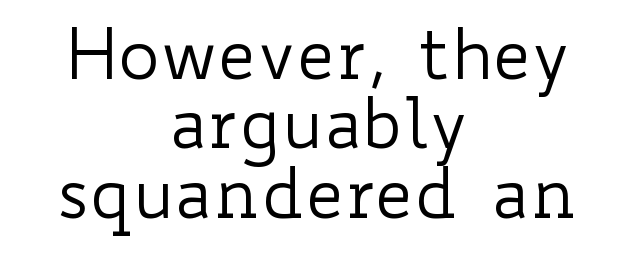
Q: Is the text bold? A: No.
Q: Is the text italic (slanted)? A: No, it is upright.
Q: Is the text underlined? A: No.
Q: How is the paragraph aligned? A: Centered.
Q: Is the spacing between letters normal or unusually wide? A: Normal.
Q: Is the spacing between lines tight, normal or loose? A: Tight.
Q: Width (condensed, normal, or wide)? A: Wide.
Q: Stroke contrast? A: Low.
Q: x-height? A: Small.
Q: Monospaced? A: No.
